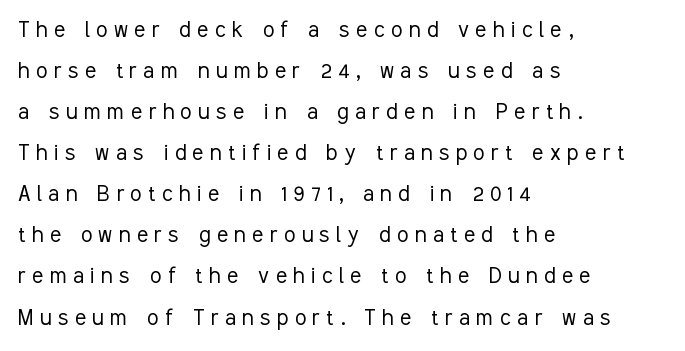
Type without underlining. There is plenty of visible air inserted between adjacent glyphs. Whoever set this chose a conventional vertical rhythm. Italic? Not at all — the glyphs are vertical. Does the copy run flush right? No — it runs flush left. Ink coverage per letter is moderate at most.
